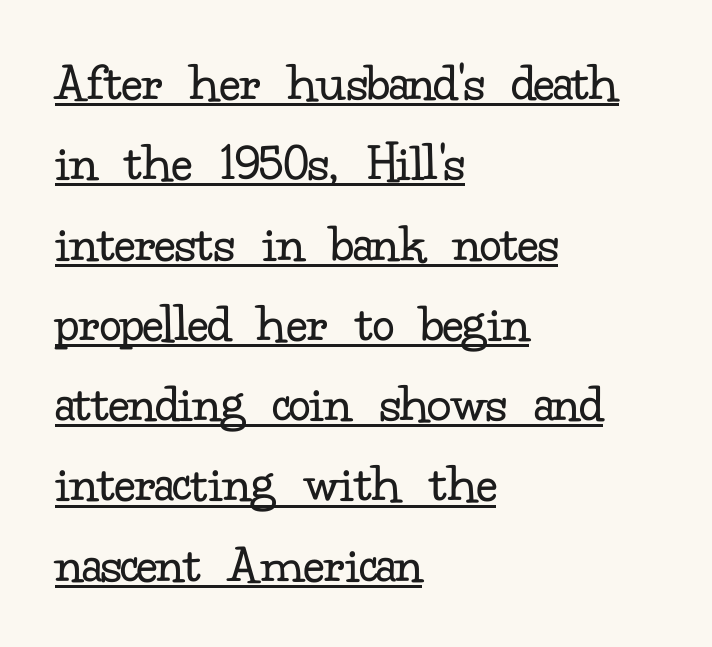
{"serif": "yes", "italic": "no", "bold": "no", "weight": "regular", "width": "normal", "stroke_contrast": "low", "x_height": "small", "monospaced": "no", "underline": "yes", "align": "left", "line_spacing": "normal", "line_spacing_ratio": 1.46, "letter_spacing": "normal", "letter_spacing_em": 0.0, "glyph_px": 55}
